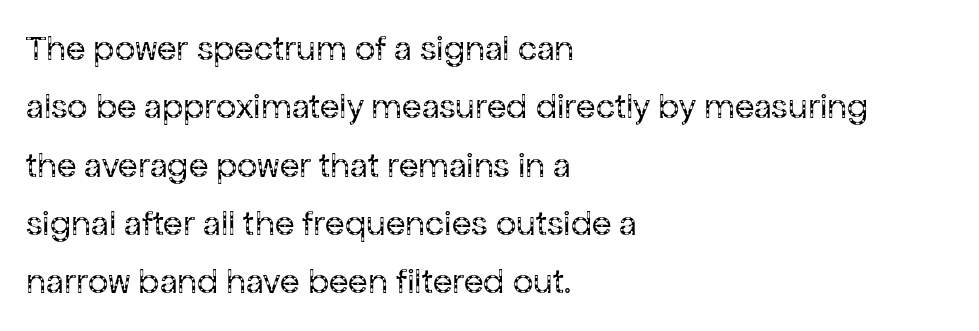
Q: Is the text bold? A: No.
Q: Is the text italic (slanted)? A: No, it is upright.
Q: Is the typeface a serif or a sans-serif typeface? A: Sans-serif.
Q: Is the text underlined? A: No.
Q: How is the paragraph aligned? A: Left-aligned.
Q: Is the spacing between letters normal or unusually wide? A: Normal.
Q: Is the spacing between lines tight, normal or loose? A: Normal.
Q: Width (condensed, normal, or wide)? A: Normal.
Q: Stroke contrast? A: Low.
Q: x-height? A: Medium.
Q: Monospaced? A: No.
